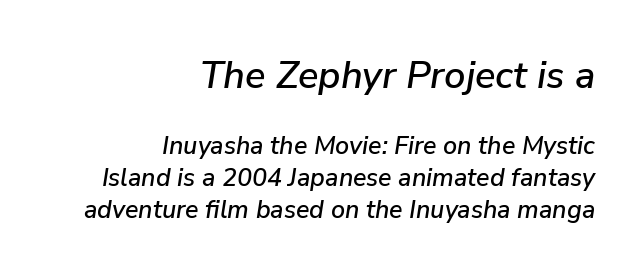
{"italic": "yes", "lean": "right", "slant_degrees": 9, "width": "normal", "stroke_contrast": "low", "x_height": "medium", "monospaced": "no", "underline": "no", "align": "right", "line_spacing": "normal", "line_spacing_ratio": 1.28, "letter_spacing": "normal", "letter_spacing_em": 0.0, "larger_block": "first", "size_ratio": 1.52, "glyph_px": 38}
